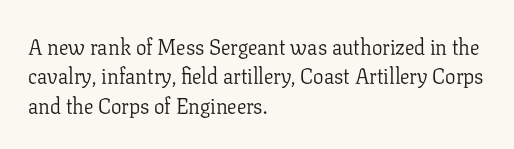
Q: Is the text bold? A: No.
Q: Is the text italic (slanted)? A: No, it is upright.
Q: Is the text underlined? A: No.
Q: How is the paragraph aligned? A: Left-aligned.
Q: Is the spacing between letters normal or unusually wide? A: Normal.
Q: Is the spacing between lines tight, normal or loose? A: Normal.
